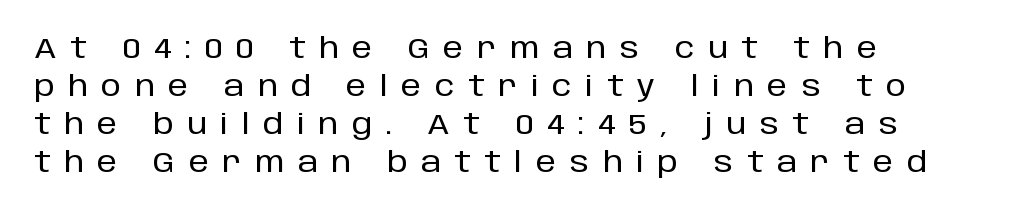
Check where the strokes stop: nothing finishes them off — pure sans. Proportional: the letters do not fall into vertical columns. Rendered with straight, roman letterforms. The gap between lines stays unmarked.
